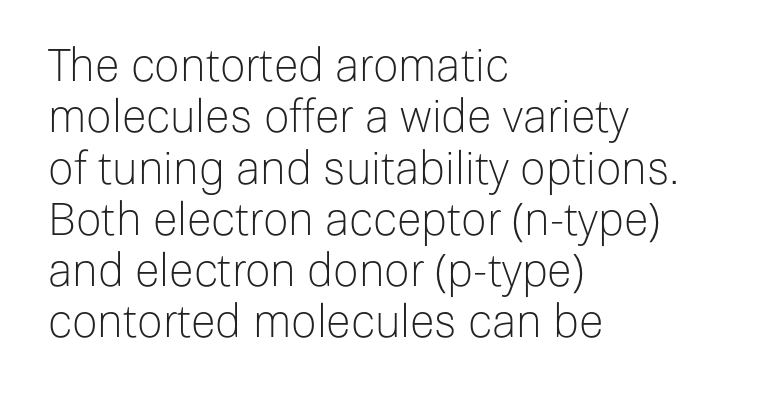
The image shows 45 px light sans-serif type, upright; set left-aligned, tight line spacing (1.14x), normal letter spacing, not underlined; low stroke contrast and a medium x-height.
